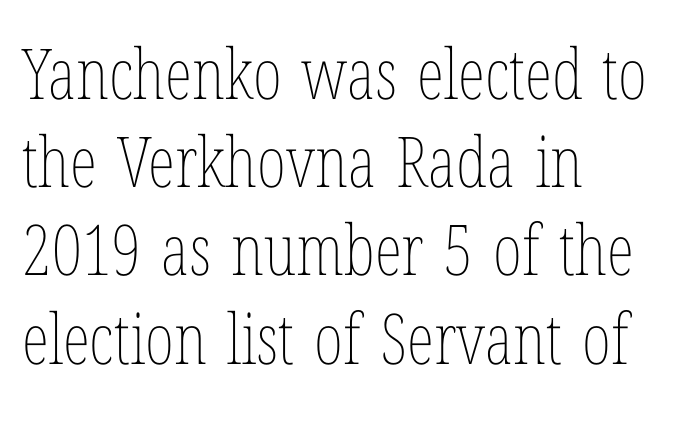
{"italic": "no", "bold": "no", "weight": "thin", "width": "condensed", "stroke_contrast": "low", "x_height": "medium", "monospaced": "no", "underline": "no", "align": "left", "line_spacing": "normal", "line_spacing_ratio": 1.26, "letter_spacing": "normal", "letter_spacing_em": 0.0, "glyph_px": 70}
